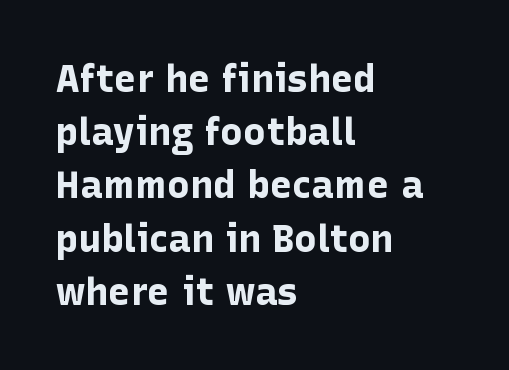
Q: Is the text bold? A: Yes.
Q: Is the text italic (slanted)? A: No, it is upright.
Q: Is the typeface a serif or a sans-serif typeface? A: Sans-serif.
Q: Is the text underlined? A: No.
Q: How is the paragraph aligned? A: Left-aligned.
Q: Is the spacing between letters normal or unusually wide? A: Normal.
Q: Is the spacing between lines tight, normal or loose? A: Normal.
Q: Width (condensed, normal, or wide)? A: Normal.
Q: Stroke contrast? A: Low.
Q: x-height? A: Medium.
Q: Monospaced? A: No.
